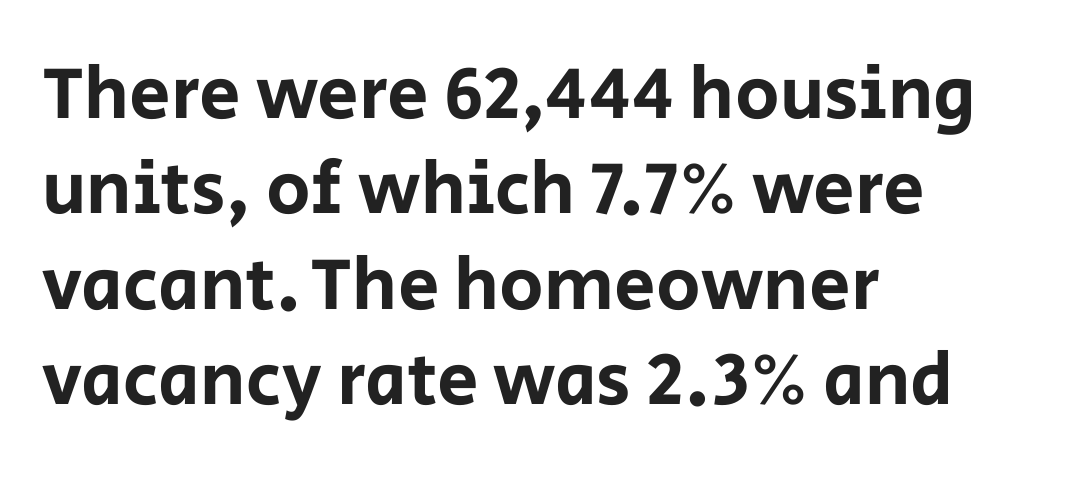
The tracking reads as untouched default to a designer's eye. This rendering uses left alignment, leaving the right contour irregular. This is sans-serif lettering, the kind often seen on screens and signage. Italic? Not at all — the glyphs are vertical. Spacing verdict: proportional, widths tailored to each character. Anything drawn beneath the words? Only blank space.
